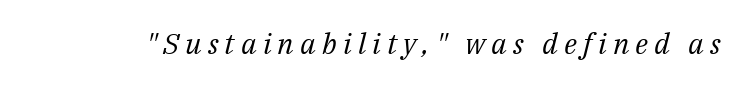
The image shows 29 px regular-weight serif type, italic (leaning right); set unusually wide letter spacing (+0.21 em), not underlined; medium stroke contrast and a medium x-height.
